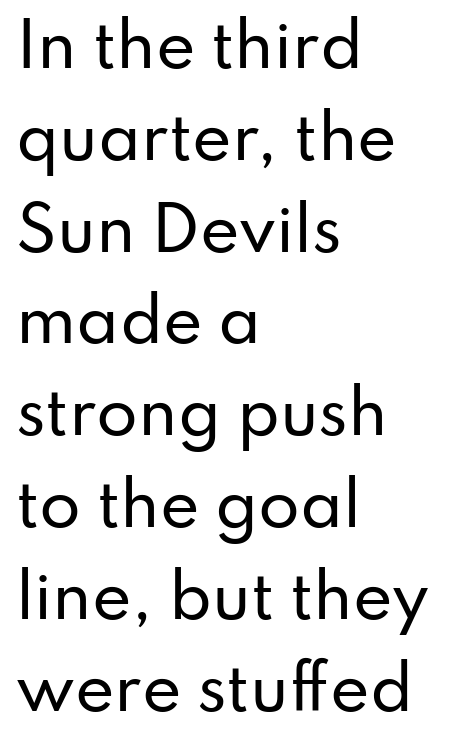
{"serif": "no", "italic": "no", "width": "normal", "stroke_contrast": "low", "x_height": "small", "monospaced": "no", "underline": "no", "align": "left", "line_spacing": "normal", "line_spacing_ratio": 1.53, "letter_spacing": "normal", "letter_spacing_em": 0.0, "glyph_px": 60}
